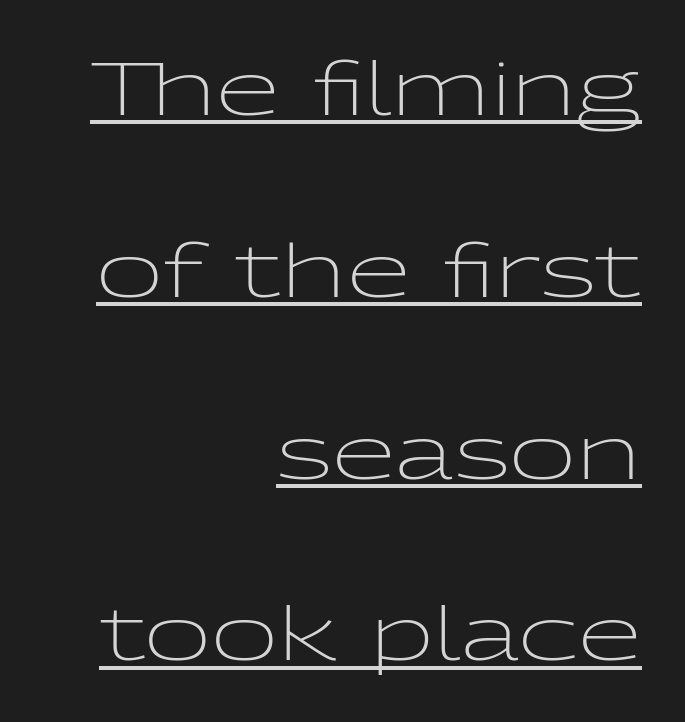
The image shows 73 px light, wide sans-serif type, upright; set right-aligned, loose line spacing (2.49x), normal letter spacing, underlined; low stroke contrast and a medium x-height.
